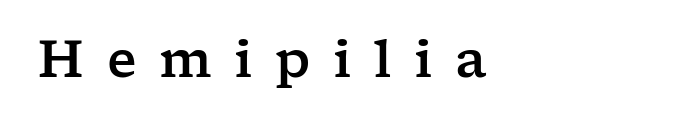
The line texture is sparse and dotted thanks to wide tracking. Small tapered or slab feet sit at the stroke ends, so this counts as serif. Where is the straight margin? On the left. Each letter keeps its own natural width here, so spacing adapts to shape. The baseline area is clear. This is roman type, the default non-slanted kind.
